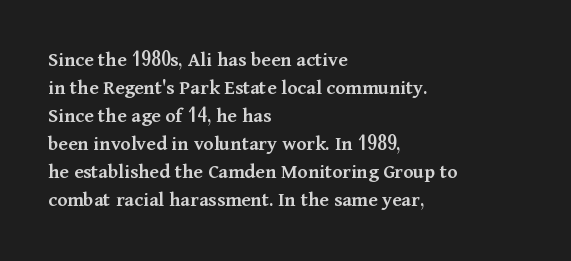
This is moderately heavy type, rendered in semibold. The baseline area is clear. The horizontal fit of the characters is conventional and even. Layout note: lines flush left.
